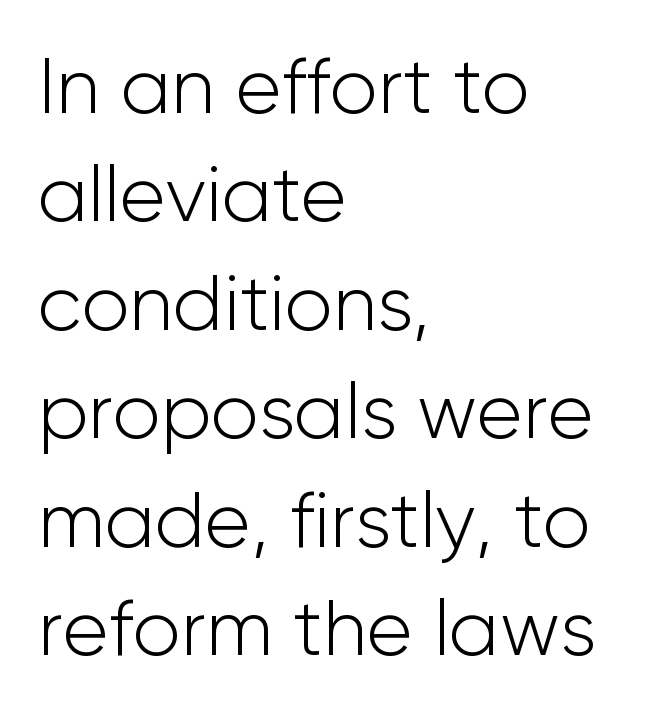
{"serif": "no", "italic": "no", "bold": "no", "weight": "light", "width": "normal", "stroke_contrast": "low", "x_height": "medium", "monospaced": "no", "underline": "no", "align": "left", "line_spacing": "normal", "line_spacing_ratio": 1.39, "letter_spacing": "normal", "letter_spacing_em": 0.0, "glyph_px": 78}
